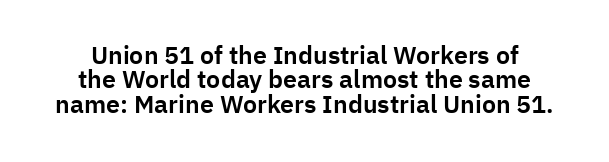
Caption: multi-line text, centered on the measure. Vertical spacing — tight. The area under the type is left untouched. Spacing between characters is what you'd get straight out of the box. The lettering stays uniformly vertical, giving the passage a roman look.
